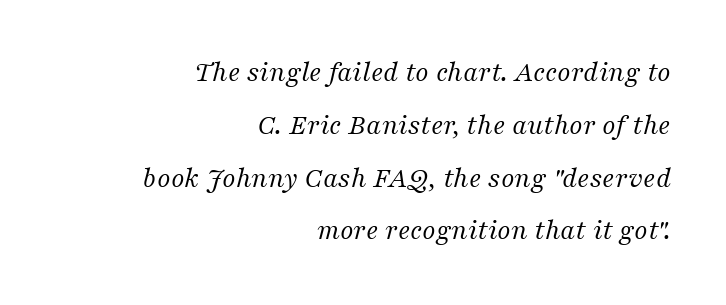
{"serif": "yes", "italic": "yes", "lean": "right", "slant_degrees": 16, "bold": "no", "weight": "regular", "width": "normal", "stroke_contrast": "medium", "x_height": "medium", "monospaced": "no", "underline": "no", "align": "right", "line_spacing_ratio": 1.82, "letter_spacing": "normal", "letter_spacing_em": 0.0, "glyph_px": 29}
